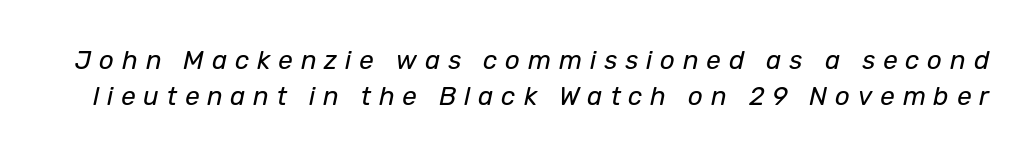
A clean baseline with only descenders dipping below it. Is the stroke heavy? The answer is a plain regular-or-lighter. There is plenty of visible air inserted between adjacent glyphs. Each new line begins a customary step beneath the previous one. Yep, that's italic — everything's leaning.
